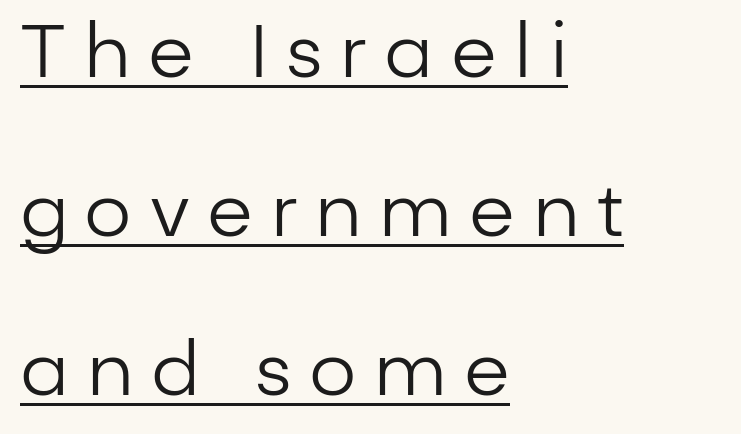
Q: Is the text bold? A: No.
Q: Is the text italic (slanted)? A: No, it is upright.
Q: Is the typeface a serif or a sans-serif typeface? A: Sans-serif.
Q: Is the text underlined? A: Yes.
Q: How is the paragraph aligned? A: Left-aligned.
Q: Is the spacing between letters normal or unusually wide? A: Unusually wide.
Q: Is the spacing between lines tight, normal or loose? A: Loose.
Q: Width (condensed, normal, or wide)? A: Normal.
Q: Stroke contrast? A: Low.
Q: x-height? A: Medium.
Q: Monospaced? A: No.
